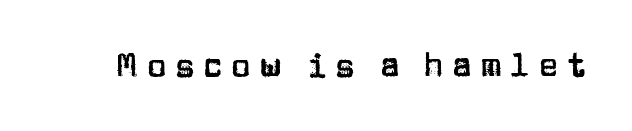
The image shows 33 px sans-serif type, upright; set unusually wide letter spacing (+0.25 em), not underlined; low stroke contrast and a large x-height.
